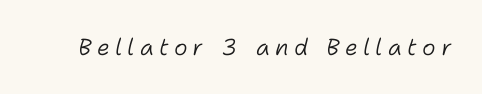
{"italic": "yes", "lean": "right", "slant_degrees": 11, "bold": "no", "underline": "no", "letter_spacing": "wide", "letter_spacing_em": 0.23, "glyph_px": 23}
